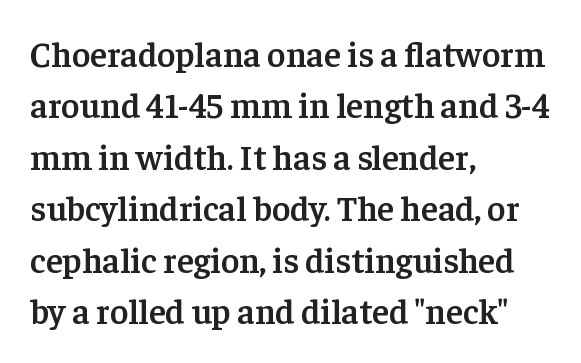
{"serif": "yes", "italic": "no", "bold": "semi", "weight": "semibold", "width": "normal", "stroke_contrast": "low", "x_height": "medium", "monospaced": "no", "underline": "no", "align": "left", "line_spacing": "normal", "line_spacing_ratio": 1.47, "letter_spacing": "normal", "letter_spacing_em": 0.0, "glyph_px": 35}
